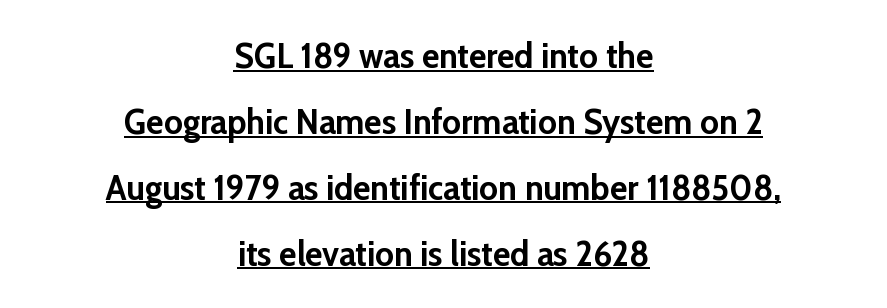
Ascenders rise straight up at ninety degrees. This rendering features underlined lettering. Pretty heavy lettering here — definitely bold. This rendering leaves character spacing at its baseline value. Looks like regular typesetting: each glyph gets only the width it needs. You can tell from the bare stems that sans-serif type was used.
